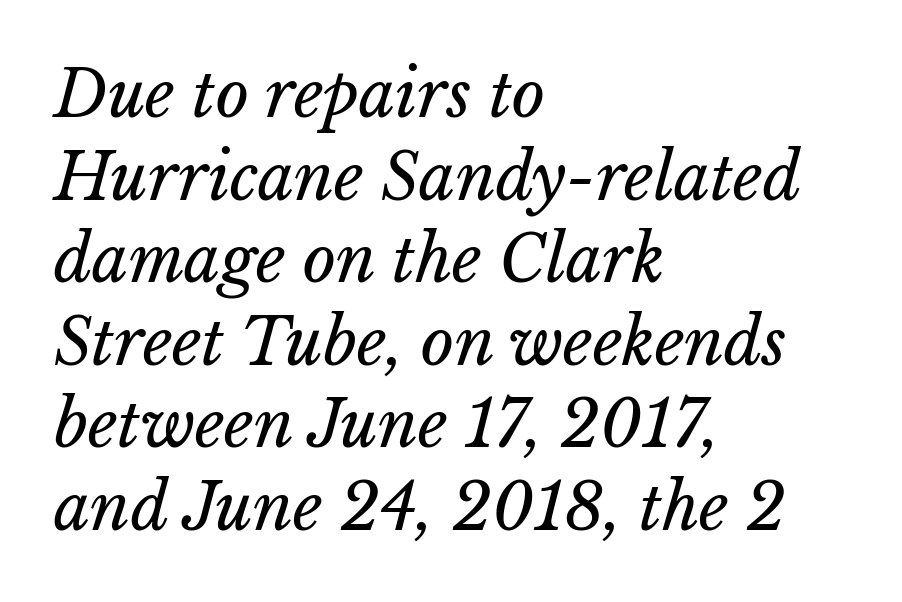
Proportional: the letters do not fall into vertical columns. The line-height multiplier appears to be the usual default. The space beneath each line is pristine and unruled. Characters are canted at an angle relative to the baseline's perpendicular.
